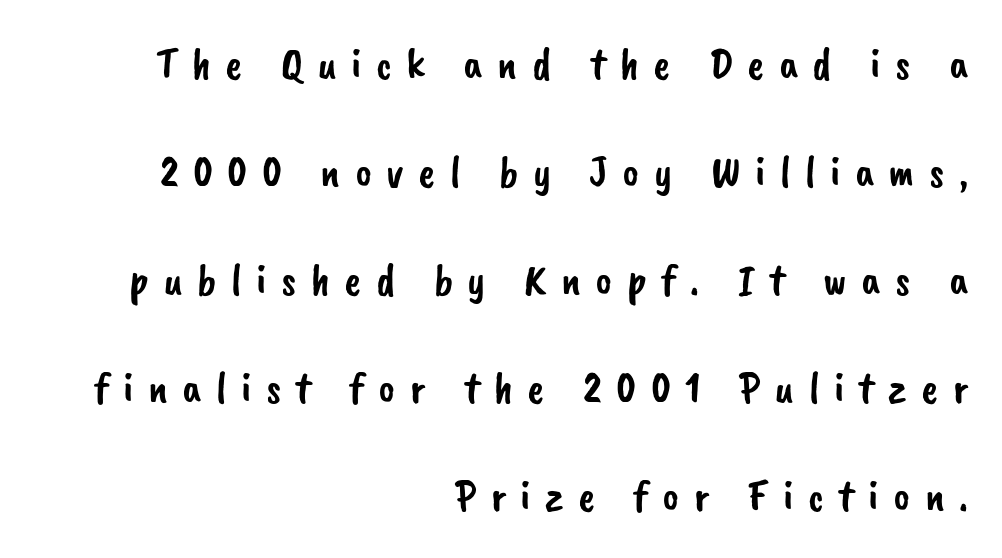
{"serif": "no", "width": "normal", "stroke_contrast": "low", "x_height": "small", "monospaced": "no", "underline": "no", "align": "right", "line_spacing": "loose", "line_spacing_ratio": 2.4, "letter_spacing": "wide", "letter_spacing_em": 0.32, "glyph_px": 45}
